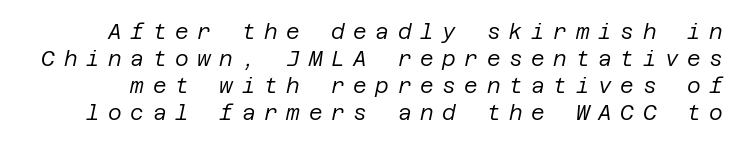
Q: Is the text bold? A: No.
Q: Is the text italic (slanted)? A: Yes, it leans right by about 12 degrees.
Q: Is the text underlined? A: No.
Q: Is the spacing between letters normal or unusually wide? A: Unusually wide.
Q: Is the spacing between lines tight, normal or loose? A: Normal.
